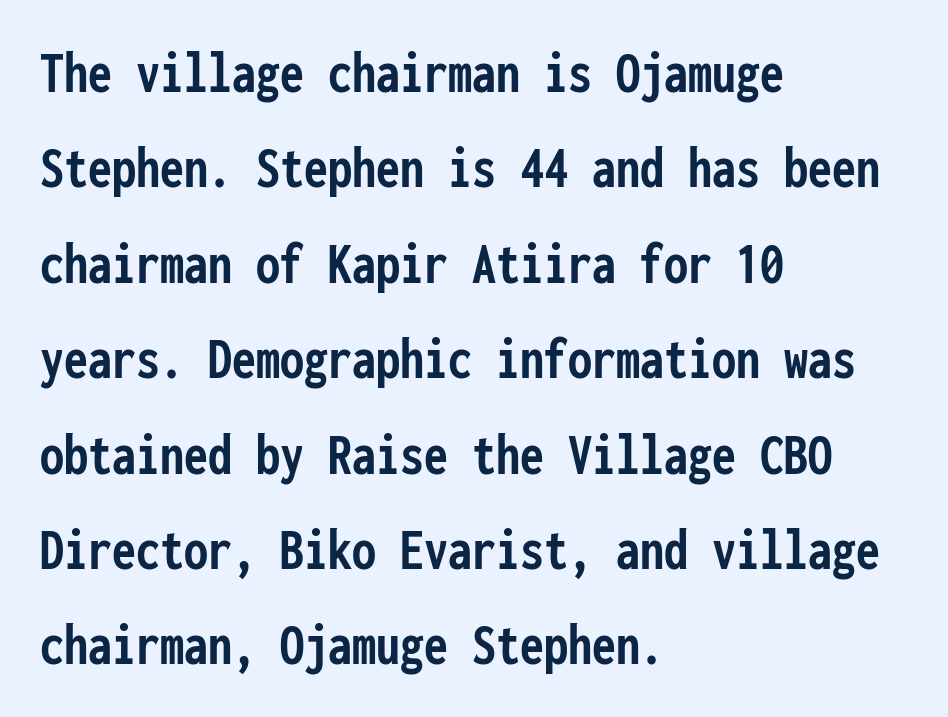
Does the weight exceed regular? Yes, all the way to bold. Has an underline been added? It has not. The paragraph has a hard left edge and a soft right edge. Characters follow at the spacing the type designer built in. Successive baselines arrive at the customary interval. The font's upright variant was chosen for this text.
